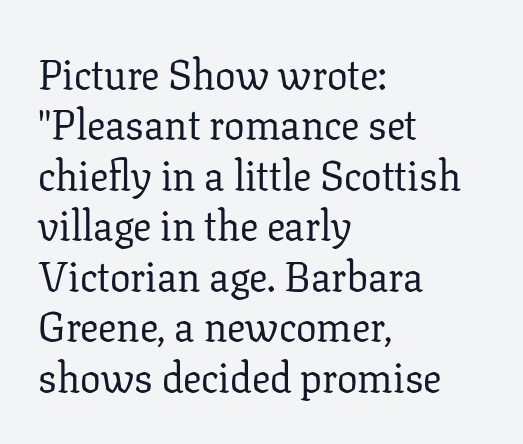
The image shows 41 px regular-weight serif type, upright; set left-aligned, line spacing 1.23x, normal letter spacing, not underlined; low stroke contrast and a medium x-height.
